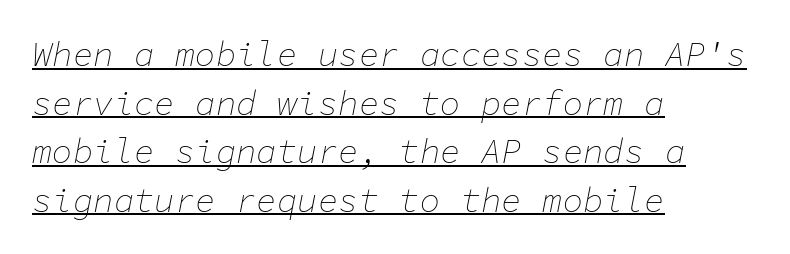
Slanted lettering throughout. A continuous stroke trails under the words, as in a hyperlink. Regular leading. Leftover space on each line is placed entirely after the last word. Honestly, the letter spacing is just normal — you wouldn't notice it. Is the type heavy? It reads as light-to-regular instead.
